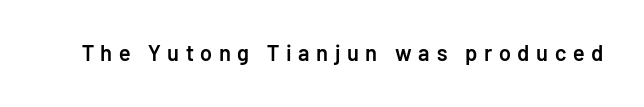
Q: Is the text bold? A: Semi-bold.
Q: Is the text italic (slanted)? A: No, it is upright.
Q: Is the text underlined? A: No.
Q: Is the spacing between letters normal or unusually wide? A: Unusually wide.
